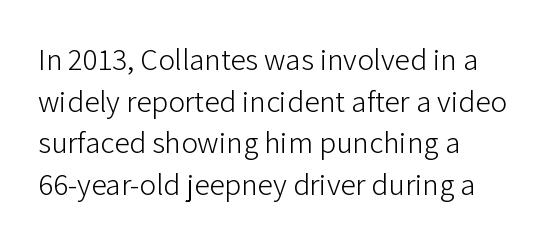
Q: Is the text bold? A: No.
Q: Is the text italic (slanted)? A: No, it is upright.
Q: Is the typeface a serif or a sans-serif typeface? A: Sans-serif.
Q: Is the text underlined? A: No.
Q: How is the paragraph aligned? A: Left-aligned.
Q: Is the spacing between letters normal or unusually wide? A: Normal.
Q: Is the spacing between lines tight, normal or loose? A: Normal.
Q: Width (condensed, normal, or wide)? A: Normal.
Q: Stroke contrast? A: Low.
Q: x-height? A: Medium.
Q: Monospaced? A: No.
